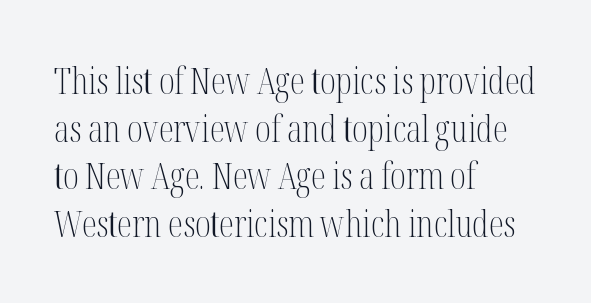
{"serif": "yes", "italic": "no", "bold": "no", "weight": "light", "width": "condensed", "stroke_contrast": "medium", "x_height": "medium", "monospaced": "no", "underline": "no", "align": "left", "line_spacing": "normal", "line_spacing_ratio": 1.29, "letter_spacing": "normal", "letter_spacing_em": 0.0, "glyph_px": 37}
